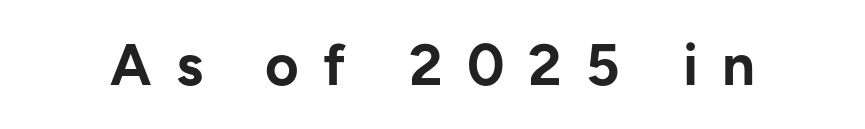
The image shows 58 px bold sans-serif type, upright; set unusually wide letter spacing (+0.42 em), not underlined; low stroke contrast and a medium x-height.
